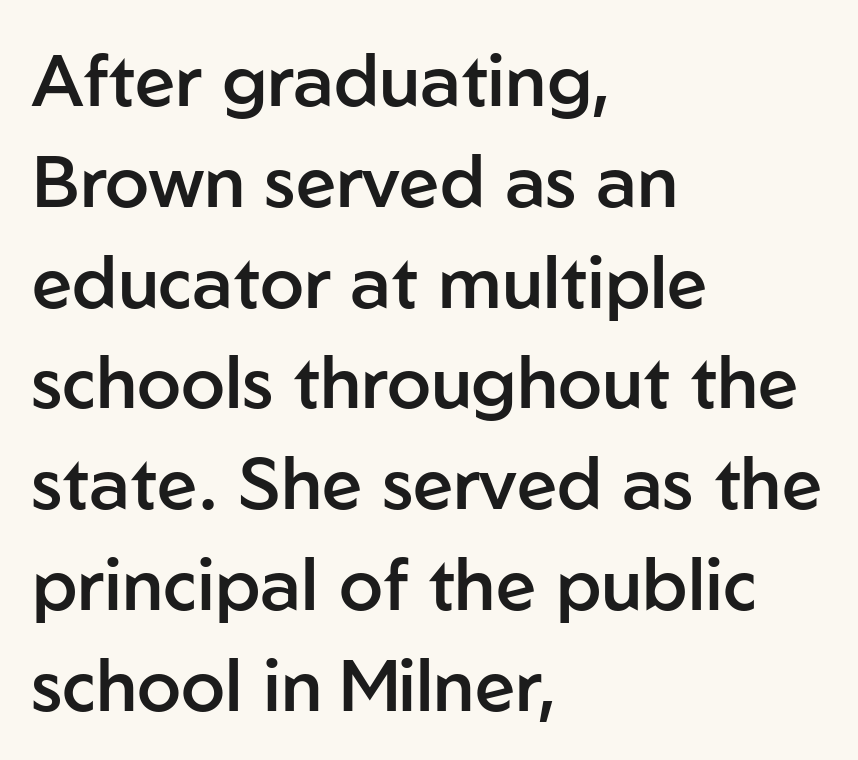
The image shows 72 px semibold sans-serif type, upright; set left-aligned, normal line spacing (1.4x), normal letter spacing, not underlined; low stroke contrast and a medium x-height.
